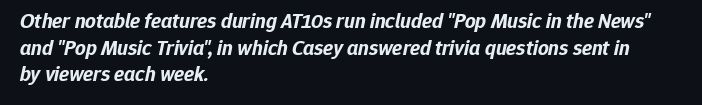
{"italic": "yes", "lean": "right", "slant_degrees": 12, "bold": "yes", "underline": "no", "align": "left", "line_spacing": "normal", "line_spacing_ratio": 1.27, "letter_spacing": "normal", "letter_spacing_em": 0.0, "glyph_px": 21}
